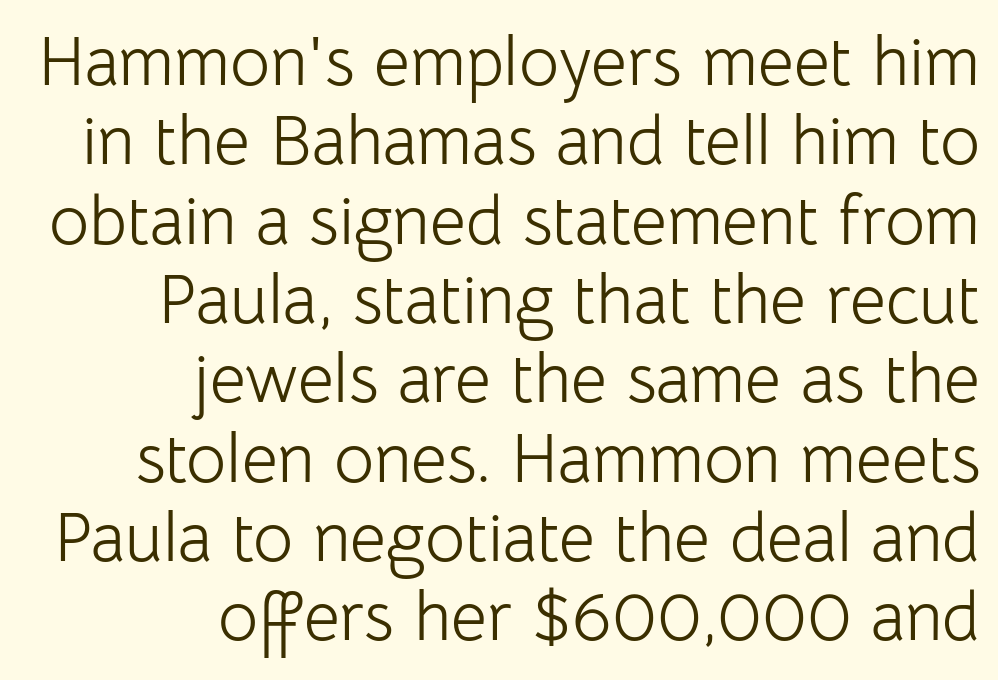
{"serif": "no", "italic": "no", "bold": "no", "weight": "light", "width": "normal", "stroke_contrast": "low", "x_height": "medium", "monospaced": "no", "underline": "no", "align": "right", "line_spacing": "tight", "line_spacing_ratio": 1.15, "letter_spacing": "normal", "letter_spacing_em": 0.0, "glyph_px": 69}
